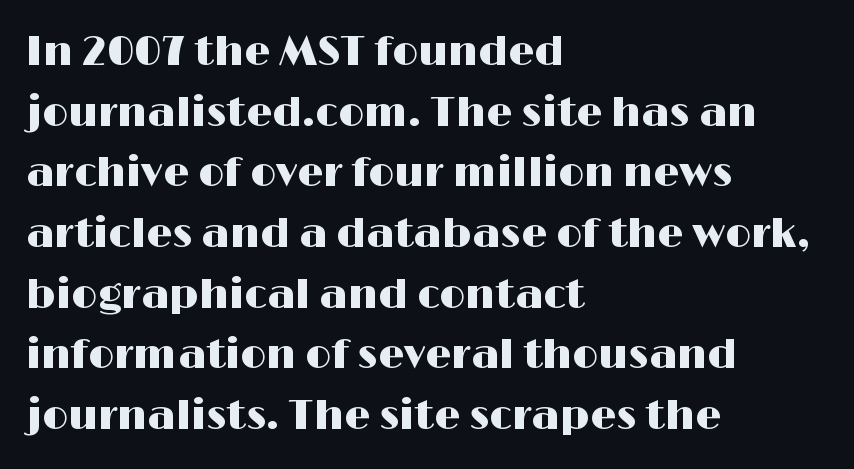
Q: Is the text italic (slanted)? A: No, it is upright.
Q: Is the typeface a serif or a sans-serif typeface? A: Sans-serif.
Q: Is the text underlined? A: No.
Q: How is the paragraph aligned? A: Left-aligned.
Q: Is the spacing between letters normal or unusually wide? A: Normal.
Q: Is the spacing between lines tight, normal or loose? A: Normal.
Q: Width (condensed, normal, or wide)? A: Wide.
Q: Stroke contrast? A: High.
Q: x-height? A: Medium.
Q: Monospaced? A: No.
